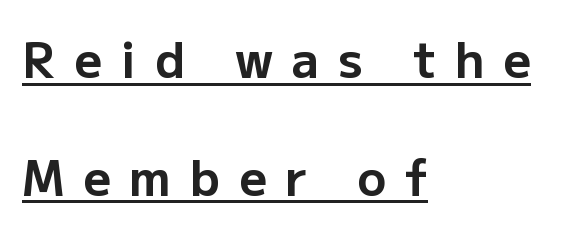
Q: Is the text bold? A: Yes.
Q: Is the text italic (slanted)? A: No, it is upright.
Q: Is the typeface a serif or a sans-serif typeface? A: Sans-serif.
Q: Is the text underlined? A: Yes.
Q: How is the paragraph aligned? A: Left-aligned.
Q: Is the spacing between letters normal or unusually wide? A: Unusually wide.
Q: Is the spacing between lines tight, normal or loose? A: Loose.
Q: Width (condensed, normal, or wide)? A: Normal.
Q: Stroke contrast? A: Low.
Q: x-height? A: Medium.
Q: Monospaced? A: No.
